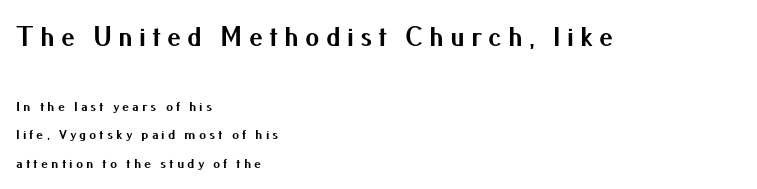
The image shows 28 px bold sans-serif type, upright; set left-aligned, loose line spacing (2.05x), unusually wide letter spacing (+0.22 em), not underlined; the first (top) block is 2.0x larger; medium stroke contrast and a small x-height.
